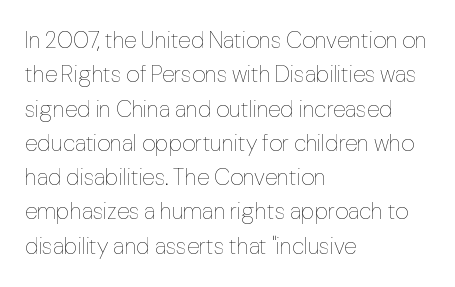
The image shows 23 px text type, upright; set left-aligned, normal line spacing (1.49x), normal letter spacing, not underlined.
